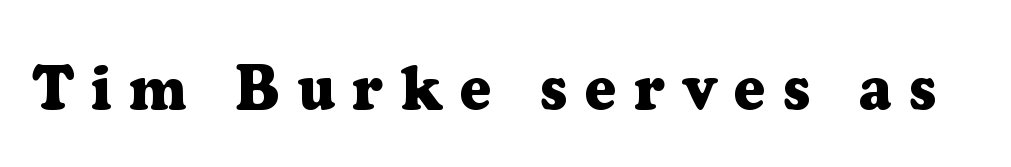
Q: Is the text bold? A: Yes.
Q: Is the text italic (slanted)? A: No, it is upright.
Q: Is the typeface a serif or a sans-serif typeface? A: Serif.
Q: Is the text underlined? A: No.
Q: Is the spacing between letters normal or unusually wide? A: Unusually wide.
Q: Width (condensed, normal, or wide)? A: Normal.
Q: Stroke contrast? A: Low.
Q: x-height? A: Medium.
Q: Monospaced? A: No.
